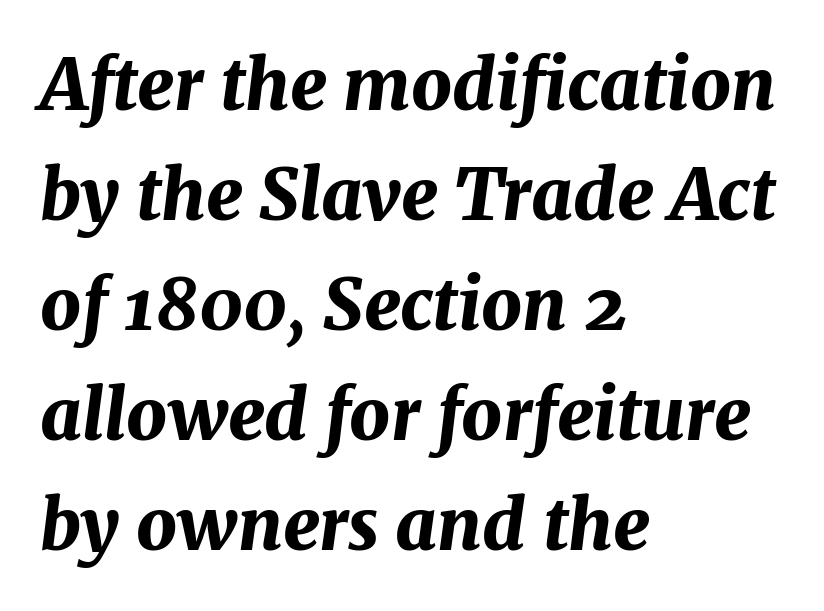
The image shows 71 px bold type, italic (leaning right); set left-aligned, normal line spacing (1.55x), normal letter spacing, not underlined; medium stroke contrast and a medium x-height.
